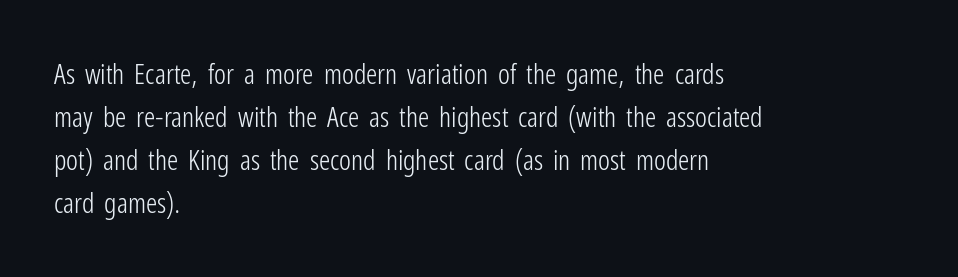
Q: Is the text bold? A: No.
Q: Is the text italic (slanted)? A: No, it is upright.
Q: Is the typeface a serif or a sans-serif typeface? A: Sans-serif.
Q: Is the text underlined? A: No.
Q: How is the paragraph aligned? A: Left-aligned.
Q: Is the spacing between letters normal or unusually wide? A: Normal.
Q: Is the spacing between lines tight, normal or loose? A: Normal.
Q: Width (condensed, normal, or wide)? A: Condensed.
Q: Stroke contrast? A: Low.
Q: x-height? A: Medium.
Q: Monospaced? A: No.
